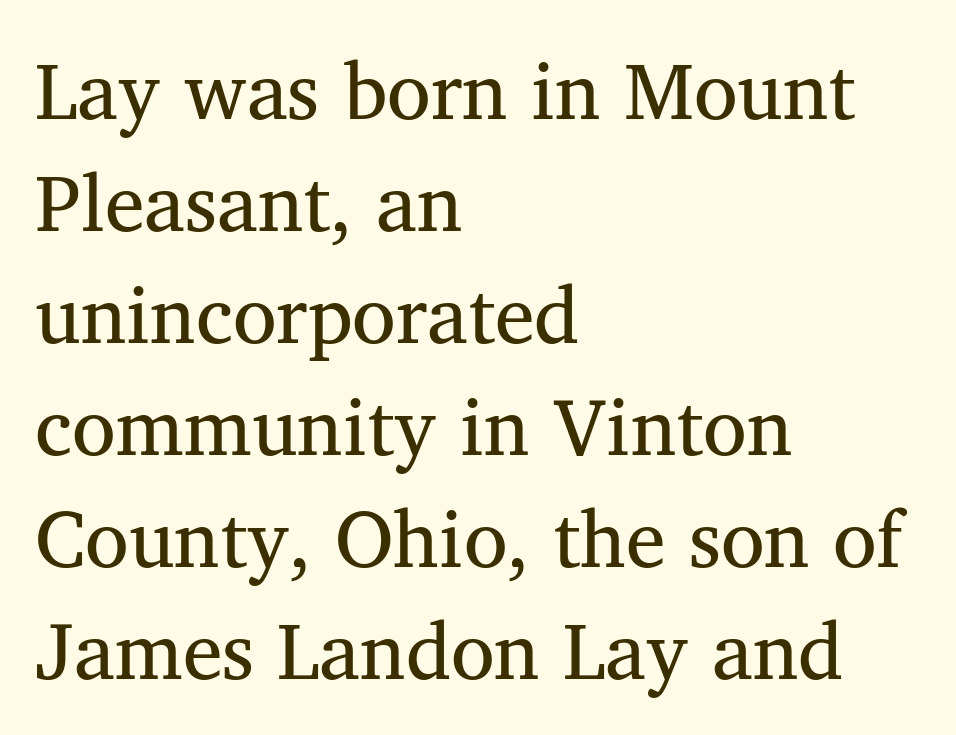
Q: Is the text italic (slanted)? A: No, it is upright.
Q: Is the typeface a serif or a sans-serif typeface? A: Serif.
Q: Is the text underlined? A: No.
Q: How is the paragraph aligned? A: Left-aligned.
Q: Is the spacing between letters normal or unusually wide? A: Normal.
Q: Is the spacing between lines tight, normal or loose? A: Normal.
Q: Width (condensed, normal, or wide)? A: Normal.
Q: Stroke contrast? A: Medium.
Q: x-height? A: Medium.
Q: Monospaced? A: No.
